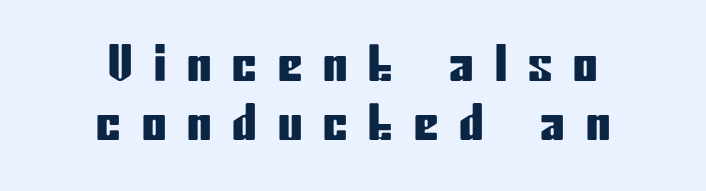
{"serif": "no", "italic": "no", "width": "condensed", "stroke_contrast": "low", "x_height": "medium", "monospaced": "no", "underline": "no", "align": "center", "line_spacing_ratio": 1.2, "letter_spacing": "wide", "letter_spacing_em": 0.43, "glyph_px": 49}
